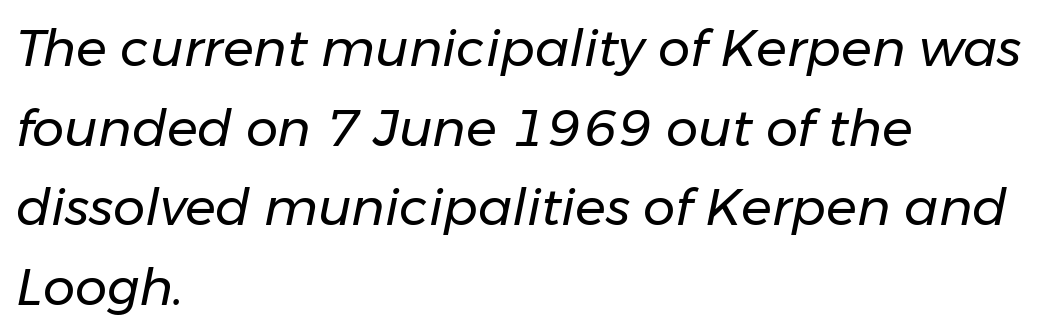
Q: Is the text bold? A: No.
Q: Is the text italic (slanted)? A: Yes, it leans right by about 11 degrees.
Q: Is the text underlined? A: No.
Q: How is the paragraph aligned? A: Left-aligned.
Q: Is the spacing between letters normal or unusually wide? A: Normal.
Q: Is the spacing between lines tight, normal or loose? A: Normal.
Q: Width (condensed, normal, or wide)? A: Normal.
Q: Stroke contrast? A: Low.
Q: x-height? A: Medium.
Q: Monospaced? A: No.
